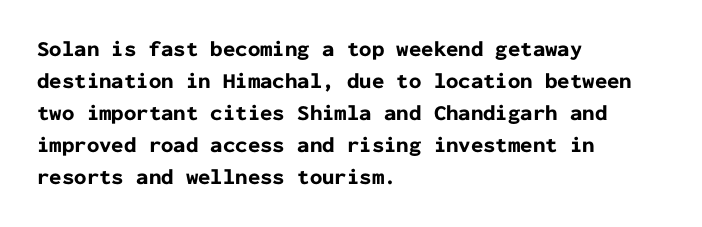
These lines were composed using upright roman letters. Bare-footed words on every line. The vertical gap from one line to the next is medium. Leftover space on each line is placed entirely after the last word. The line texture is even and compact thanks to regular tracking.
